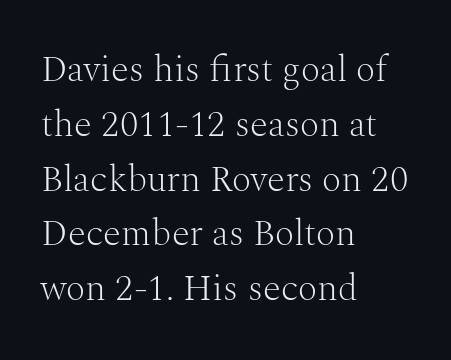
{"serif": "yes", "italic": "no", "bold": "no", "weight": "light", "width": "normal", "stroke_contrast": "medium", "x_height": "medium", "monospaced": "no", "underline": "no", "align": "left", "line_spacing": "normal", "line_spacing_ratio": 1.48, "letter_spacing": "normal", "letter_spacing_em": 0.0, "glyph_px": 37}
